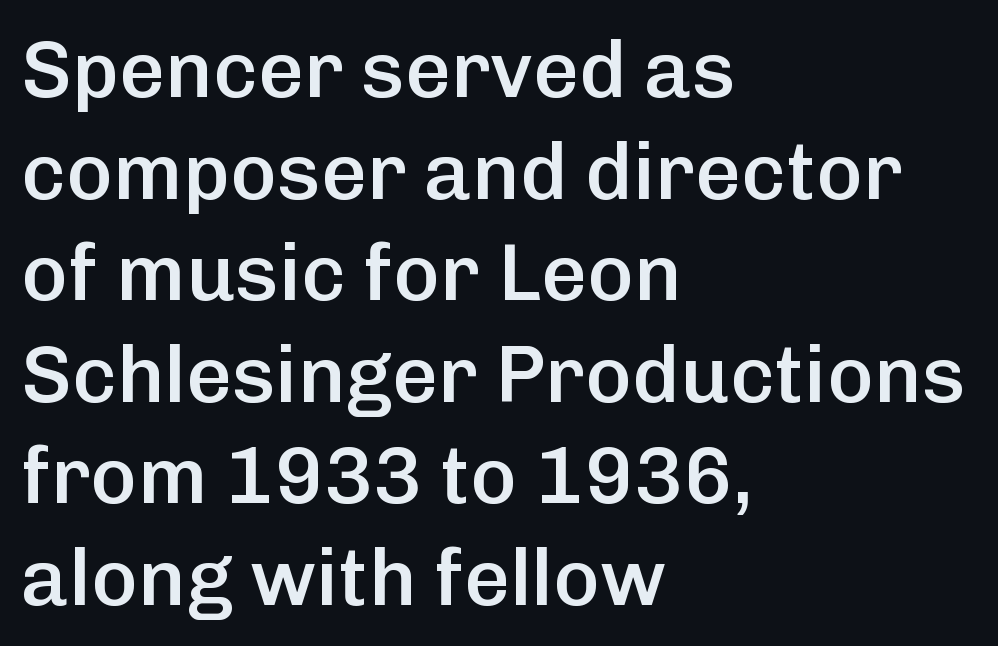
{"serif": "no", "italic": "no", "bold": "semi", "weight": "semibold", "width": "normal", "stroke_contrast": "low", "x_height": "medium", "monospaced": "no", "underline": "no", "align": "left", "line_spacing": "normal", "line_spacing_ratio": 1.27, "letter_spacing": "normal", "letter_spacing_em": 0.0, "glyph_px": 80}
